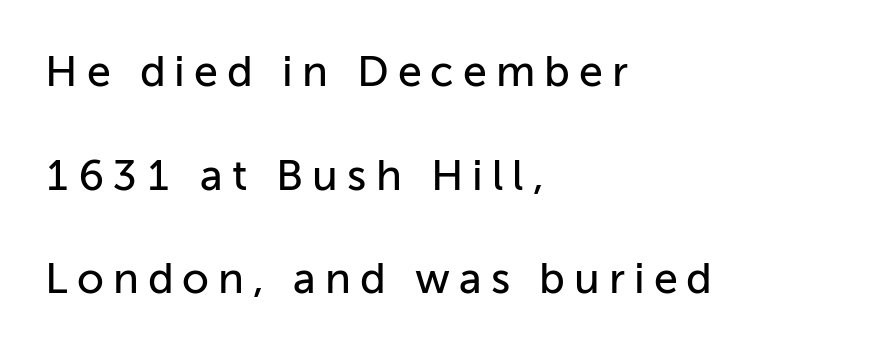
{"serif": "no", "italic": "no", "width": "normal", "stroke_contrast": "low", "x_height": "medium", "monospaced": "no", "underline": "no", "align": "left", "line_spacing": "loose", "line_spacing_ratio": 2.41, "letter_spacing": "wide", "letter_spacing_em": 0.21, "glyph_px": 43}
